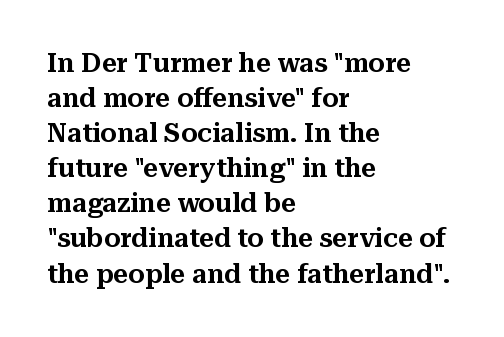
Q: Is the text italic (slanted)? A: No, it is upright.
Q: Is the text underlined? A: No.
Q: How is the paragraph aligned? A: Left-aligned.
Q: Is the spacing between letters normal or unusually wide? A: Normal.
Q: Is the spacing between lines tight, normal or loose? A: Normal.
